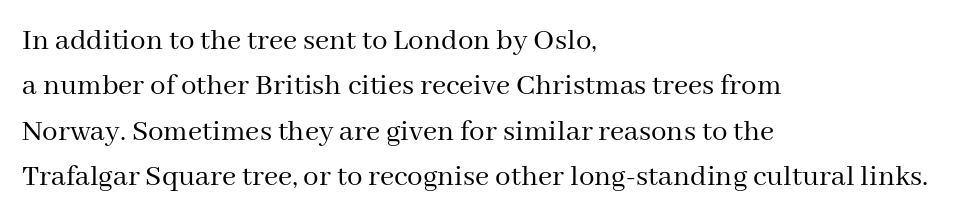
Q: Is the text bold? A: No.
Q: Is the text italic (slanted)? A: No, it is upright.
Q: Is the typeface a serif or a sans-serif typeface? A: Serif.
Q: Is the text underlined? A: No.
Q: How is the paragraph aligned? A: Left-aligned.
Q: Is the spacing between letters normal or unusually wide? A: Normal.
Q: Is the spacing between lines tight, normal or loose? A: Normal.
Q: Width (condensed, normal, or wide)? A: Normal.
Q: Stroke contrast? A: Medium.
Q: x-height? A: Medium.
Q: Monospaced? A: No.
